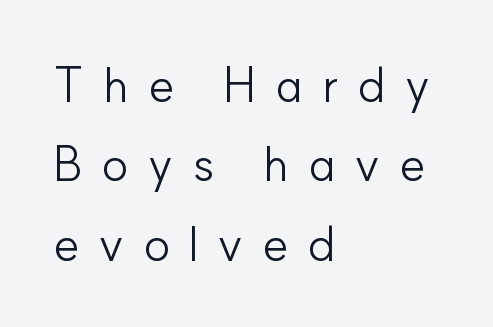
The image shows 49 px light sans-serif type, upright; set left-aligned, normal line spacing (1.62x), unusually wide letter spacing (+0.38 em), not underlined; low stroke contrast and a small x-height.
